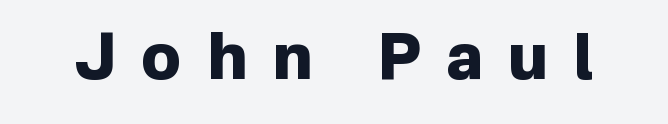
Q: Is the text bold? A: Yes.
Q: Is the text italic (slanted)? A: No, it is upright.
Q: Is the typeface a serif or a sans-serif typeface? A: Sans-serif.
Q: Is the text underlined? A: No.
Q: Is the spacing between letters normal or unusually wide? A: Unusually wide.
Q: Width (condensed, normal, or wide)? A: Normal.
Q: Stroke contrast? A: Low.
Q: x-height? A: Medium.
Q: Monospaced? A: No.
